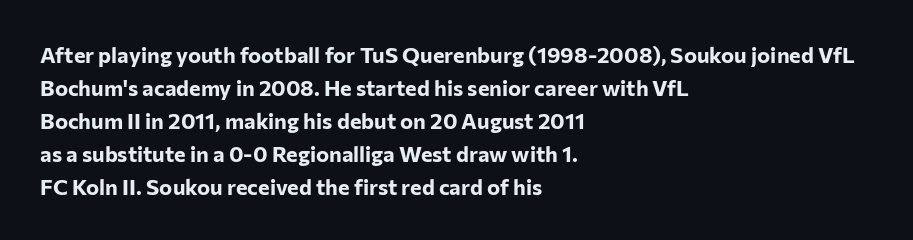
{"italic": "no", "bold": "yes", "underline": "no", "align": "left", "line_spacing": "normal", "line_spacing_ratio": 1.5, "letter_spacing": "normal", "letter_spacing_em": 0.0, "glyph_px": 22}
